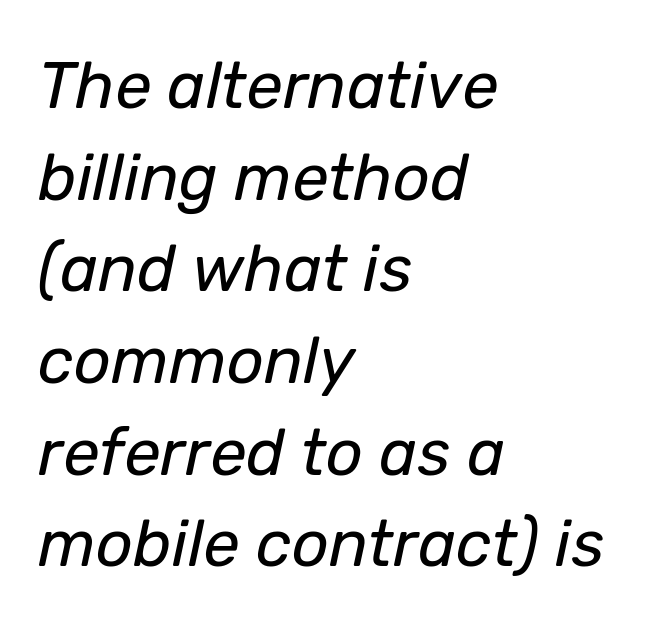
Characters are canted at an angle relative to the baseline's perpendicular. Only glyphs here, with clear space below each row. Each word holds together tightly as a unit, with standard inter-letter gaps. The characters are drawn with everyday or finer stroke widths. Normally led — the rows are evenly, conventionally spaced. These lines are rendered in a variable-pitch font.
